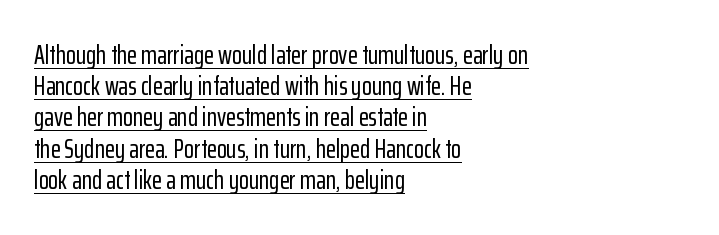
Q: Is the text italic (slanted)? A: No, it is upright.
Q: Is the text underlined? A: Yes.
Q: How is the paragraph aligned? A: Left-aligned.
Q: Is the spacing between letters normal or unusually wide? A: Normal.
